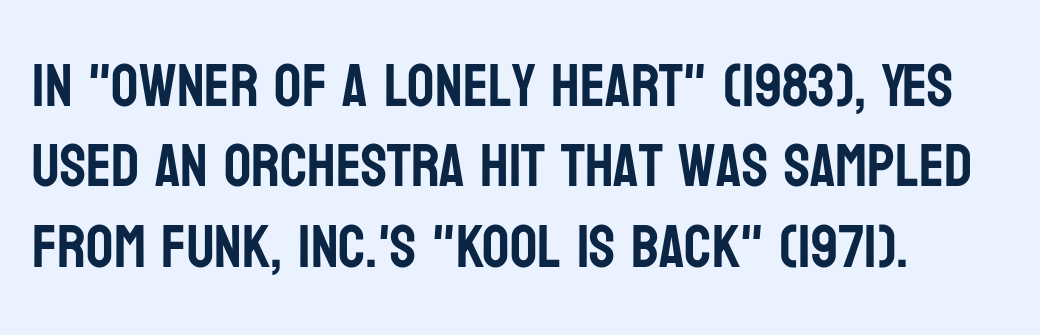
The image shows 60 px condensed sans-serif type, upright; set left-aligned, normal line spacing (1.34x), normal letter spacing, not underlined; low stroke contrast and a large x-height.
